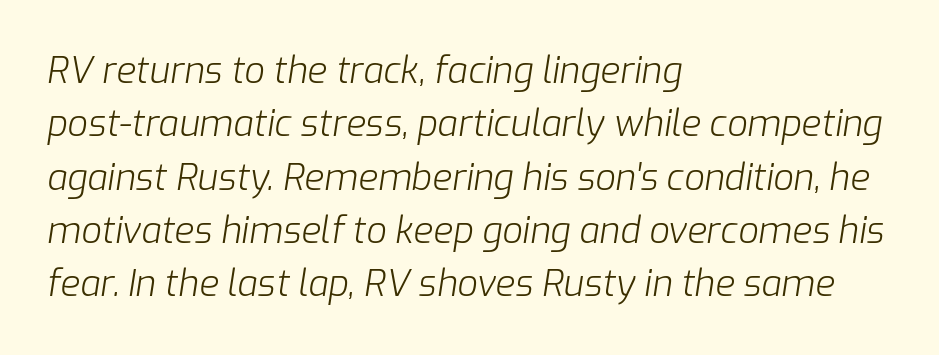
The image shows 36 px light type, italic (leaning right); set left-aligned, normal line spacing (1.48x), normal letter spacing, not underlined; low stroke contrast and a medium x-height.
